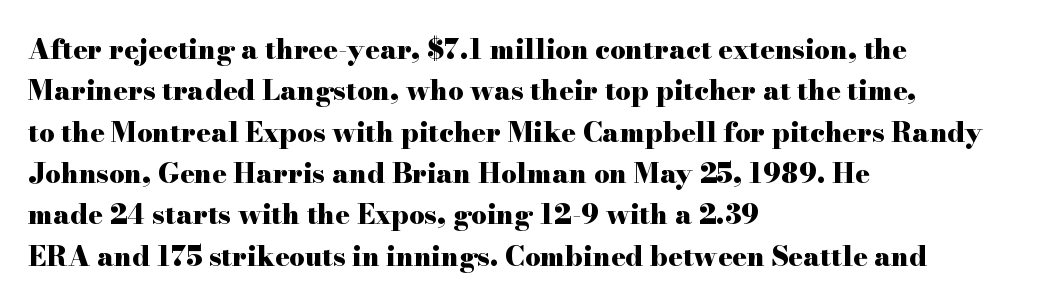
This block has exactly the height ordinary leading produces. The letterforms sit shoulder to shoulder at normal distance. On the weight axis this lands at bold, roughly 700. Line beginnings align vertically; line endings do not. A roman cut, with each character standing at attention.
